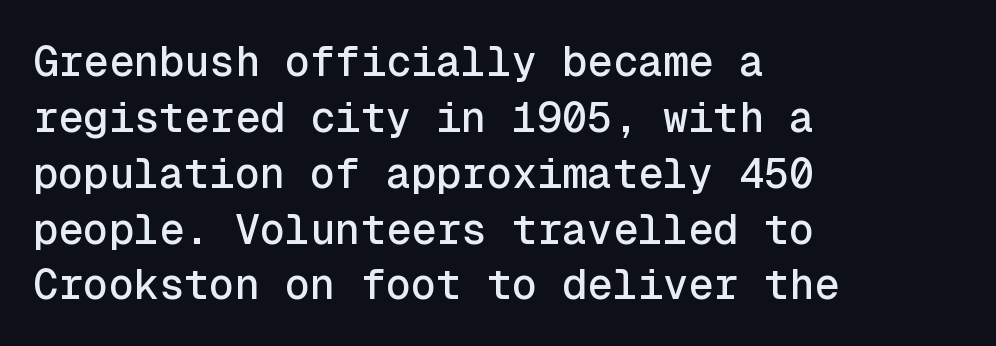
Q: Is the text italic (slanted)? A: No, it is upright.
Q: Is the typeface a serif or a sans-serif typeface? A: Sans-serif.
Q: Is the text underlined? A: No.
Q: How is the paragraph aligned? A: Left-aligned.
Q: Is the spacing between letters normal or unusually wide? A: Normal.
Q: Is the spacing between lines tight, normal or loose? A: Normal.
Q: Width (condensed, normal, or wide)? A: Normal.
Q: x-height? A: Medium.
Q: Monospaced? A: Yes.
